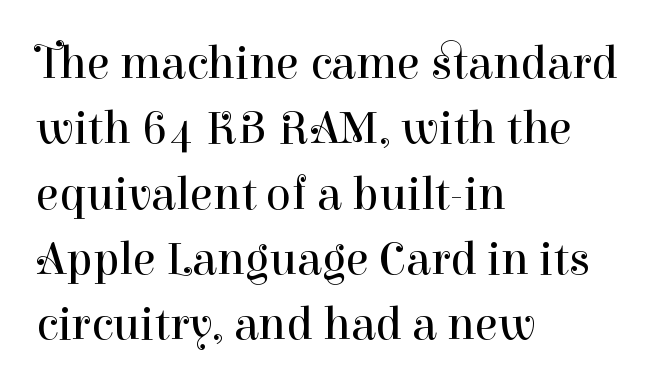
The letters advance in unequal steps, a hallmark of proportional type. Leading: standard. You can tell it's not italic because the verticals are truly vertical. Font category for this specimen: serif. Letter spacing: default. Stroke thickness stays within the range of a standard reading face or lighter.
